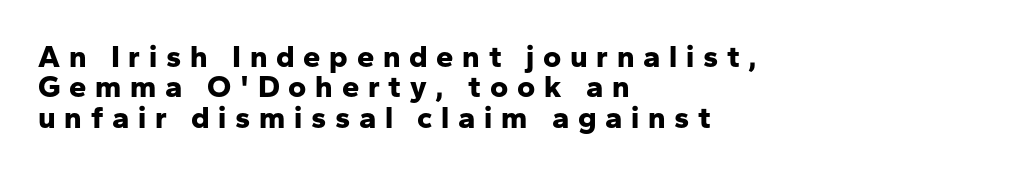
Q: Is the text bold? A: Yes.
Q: Is the text italic (slanted)? A: No, it is upright.
Q: Is the typeface a serif or a sans-serif typeface? A: Sans-serif.
Q: Is the text underlined? A: No.
Q: How is the paragraph aligned? A: Left-aligned.
Q: Is the spacing between letters normal or unusually wide? A: Unusually wide.
Q: Is the spacing between lines tight, normal or loose? A: Tight.
Q: Width (condensed, normal, or wide)? A: Normal.
Q: Stroke contrast? A: Low.
Q: x-height? A: Medium.
Q: Monospaced? A: No.
